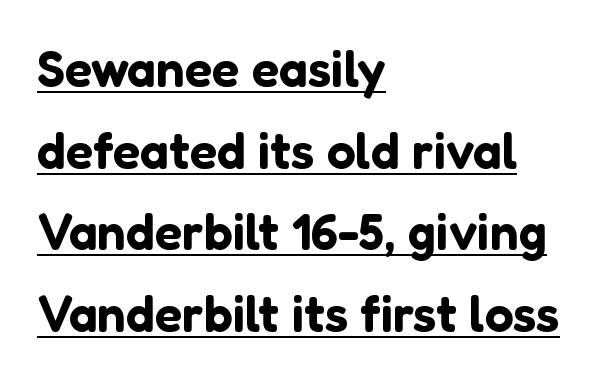
{"serif": "no", "italic": "no", "width": "normal", "stroke_contrast": "low", "x_height": "medium", "monospaced": "no", "underline": "yes", "align": "left", "line_spacing": "normal", "line_spacing_ratio": 1.6, "letter_spacing": "normal", "letter_spacing_em": 0.0, "glyph_px": 51}
